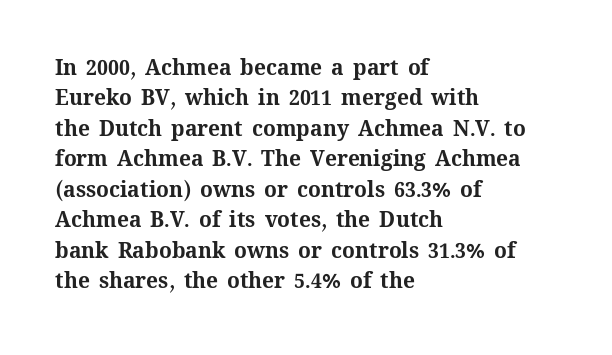
Notice how the stems are strictly vertical — no italics here. These words are printed bold, with thick strokes throughout. Leading: standard. You could call the tracking neutral — neither tight nor loose. The rendering anchors every line to the left-hand side. The words here are not underlined.
